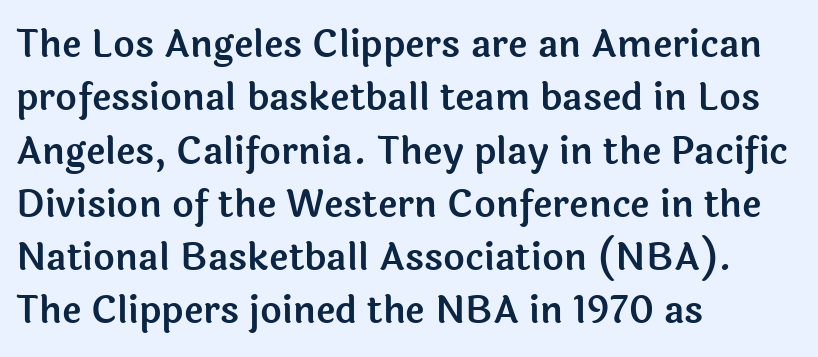
{"serif": "no", "italic": "no", "width": "normal", "x_height": "medium", "monospaced": "no", "underline": "no", "align": "left", "line_spacing": "normal", "line_spacing_ratio": 1.44, "letter_spacing": "normal", "letter_spacing_em": 0.0, "glyph_px": 37}
